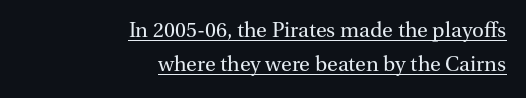
Q: Is the text bold? A: No.
Q: Is the text italic (slanted)? A: No, it is upright.
Q: Is the text underlined? A: Yes.
Q: How is the paragraph aligned? A: Right-aligned.
Q: Is the spacing between letters normal or unusually wide? A: Normal.
Q: Is the spacing between lines tight, normal or loose? A: Normal.
